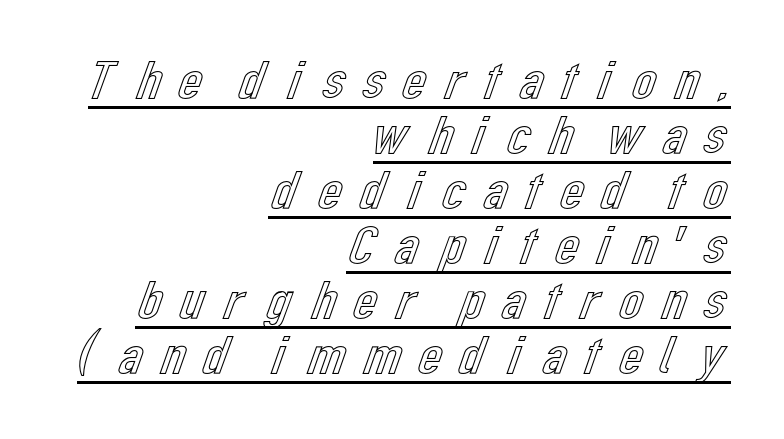
Q: Is the text italic (slanted)? A: Yes.
Q: Is the text underlined? A: Yes.
Q: How is the paragraph aligned? A: Right-aligned.
Q: Is the spacing between letters normal or unusually wide? A: Unusually wide.
Q: Is the spacing between lines tight, normal or loose? A: Tight.
Q: Width (condensed, normal, or wide)? A: Normal.
Q: x-height? A: Medium.
Q: Monospaced? A: No.
